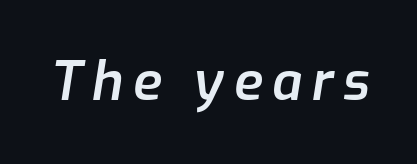
{"italic": "yes", "lean": "right", "slant_degrees": 9, "bold": "semi", "weight": "semibold", "width": "normal", "stroke_contrast": "low", "x_height": "medium", "monospaced": "no", "underline": "no", "glyph_px": 53}
